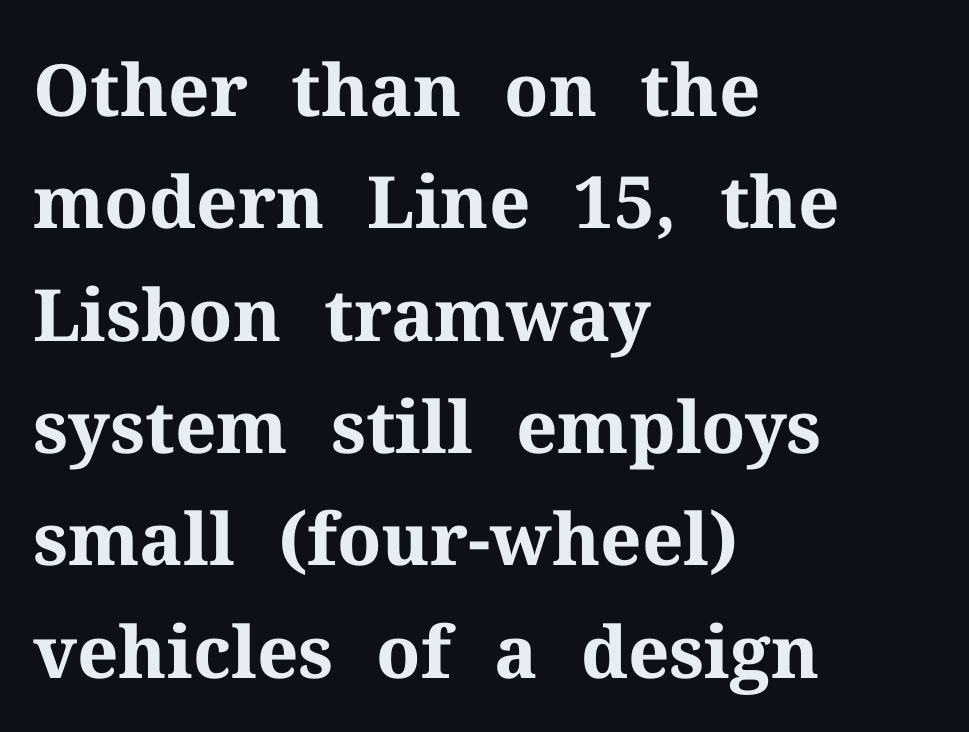
{"serif": "yes", "italic": "no", "bold": "yes", "weight": "bold", "width": "normal", "stroke_contrast": "medium", "x_height": "medium", "monospaced": "no", "underline": "no", "align": "left", "line_spacing": "normal", "line_spacing_ratio": 1.56, "letter_spacing": "normal", "letter_spacing_em": 0.0, "glyph_px": 72}
